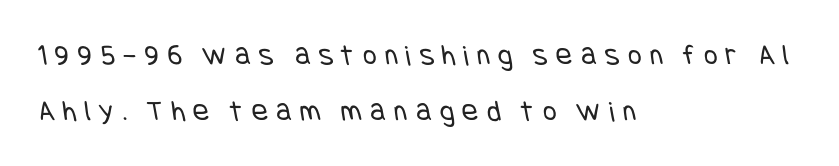
The image shows 30 px regular-weight, condensed sans-serif type; set left-aligned, line spacing 1.86x, unusually wide letter spacing (+0.28 em), not underlined; low stroke contrast and a large x-height.
